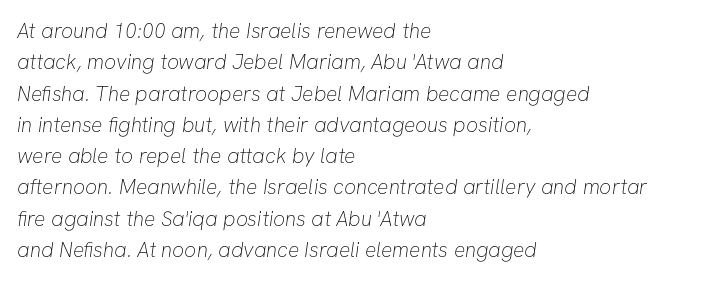
{"bold": "no", "underline": "no", "align": "left", "line_spacing": "normal", "line_spacing_ratio": 1.49, "letter_spacing": "normal", "letter_spacing_em": 0.0, "glyph_px": 21}
